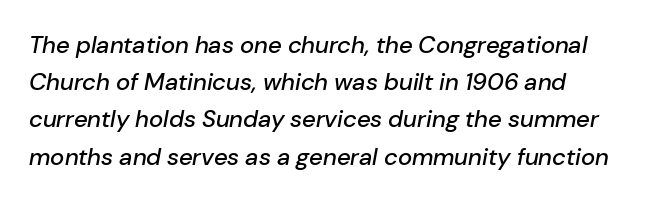
{"italic": "yes", "lean": "right", "slant_degrees": 10, "underline": "no", "align": "left", "line_spacing": "normal", "line_spacing_ratio": 1.55, "letter_spacing": "normal", "letter_spacing_em": 0.0, "glyph_px": 24}
